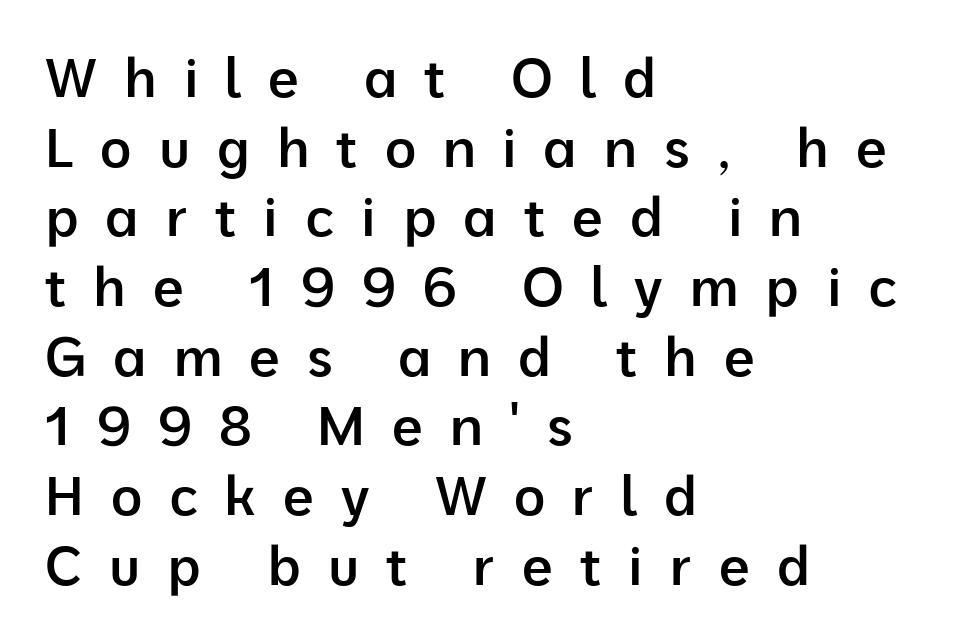
Q: Is the text bold? A: Semi-bold.
Q: Is the text italic (slanted)? A: No, it is upright.
Q: Is the typeface a serif or a sans-serif typeface? A: Sans-serif.
Q: Is the text underlined? A: No.
Q: How is the paragraph aligned? A: Left-aligned.
Q: Is the spacing between letters normal or unusually wide? A: Unusually wide.
Q: Is the spacing between lines tight, normal or loose? A: Normal.
Q: Width (condensed, normal, or wide)? A: Normal.
Q: Stroke contrast? A: Low.
Q: x-height? A: Medium.
Q: Monospaced? A: No.
